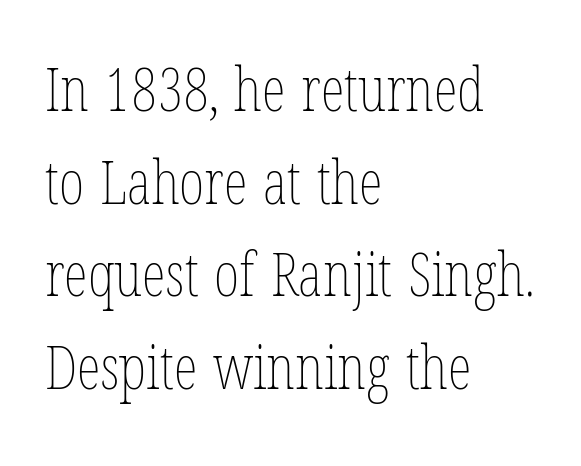
Words appear dense and cohesive because spacing is normal. Each line starts at the same left margin while the right side varies. Spacing verdict: proportional, widths tailored to each character. Underline: absent. This sample keeps an unexceptional amount of space between lines.
